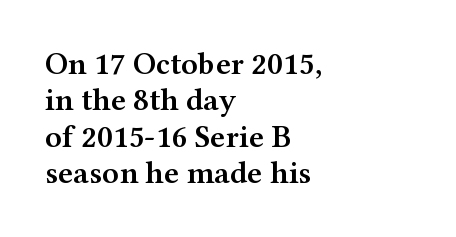
Spacing between characters is what you'd get straight out of the box. How heavy is the stroke? Medium-heavy — a semibold, shy of bold. Nope, not italic — everything's standing straight. Unmarked baselines from the first word to the last. Here the designer chose a conventional face with non-uniform glyph widths.
